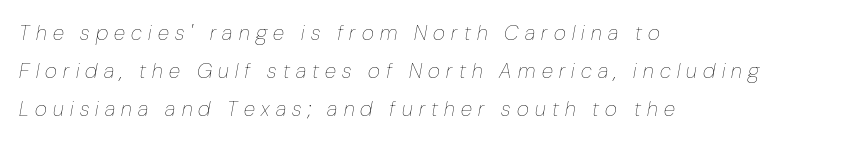
The image shows 21 px text type, italic (leaning right); set left-aligned, line spacing 1.8x, unusually wide letter spacing (+0.3 em), not underlined.
